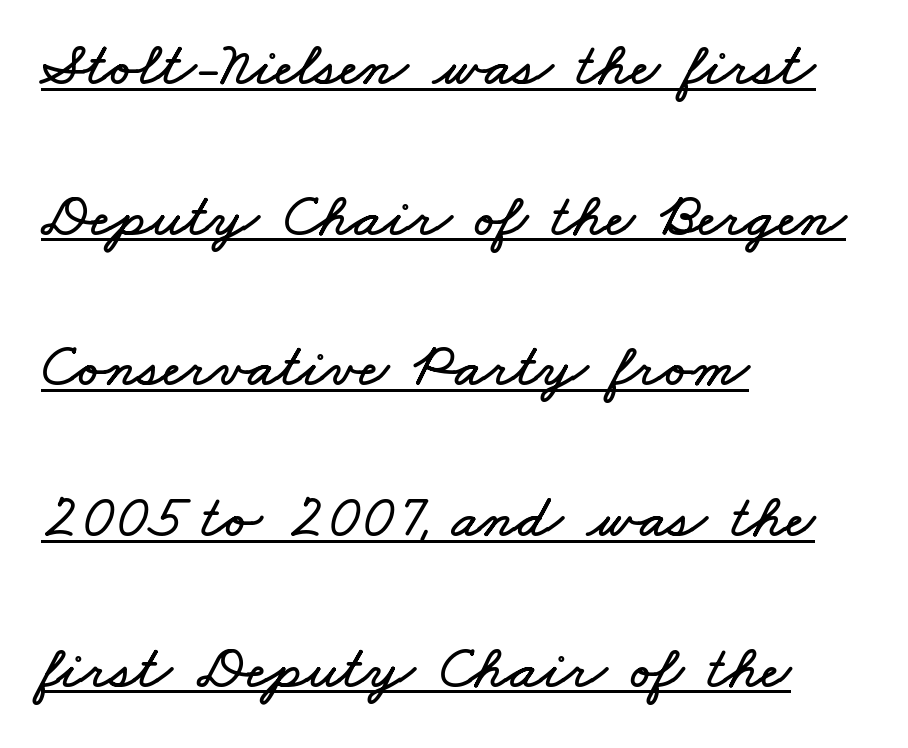
Q: Is the text underlined? A: Yes.
Q: How is the paragraph aligned? A: Left-aligned.
Q: Is the spacing between letters normal or unusually wide? A: Normal.
Q: Is the spacing between lines tight, normal or loose? A: Loose.
Q: Width (condensed, normal, or wide)? A: Wide.
Q: Stroke contrast? A: Low.
Q: x-height? A: Small.
Q: Monospaced? A: No.
